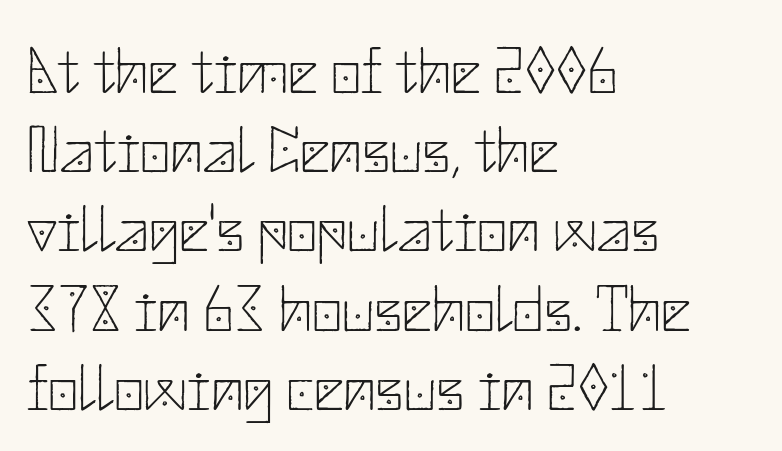
A roman cut, with each character standing at attention. Where is the straight margin? On the left. No extra tracking has been applied to these lines. No word sits above an underline.
